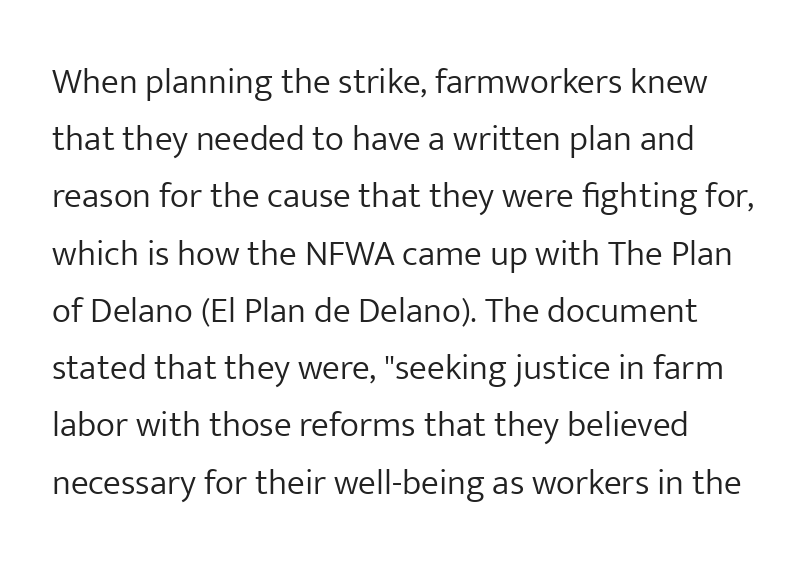
The image shows 36 px light sans-serif type, upright; set left-aligned, normal line spacing (1.59x), normal letter spacing, not underlined; low stroke contrast and a medium x-height.
